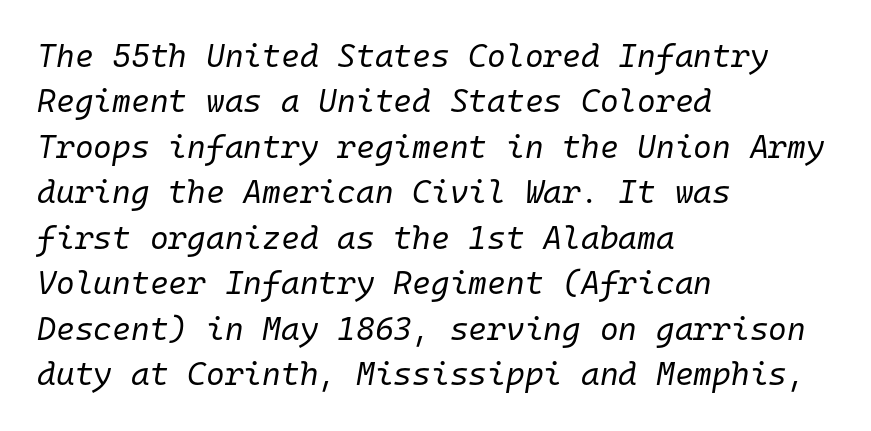
The image shows 32 px regular-weight type, italic (leaning right), monospaced; set left-aligned, normal line spacing (1.42x), normal letter spacing, not underlined; low stroke contrast and a medium x-height.
